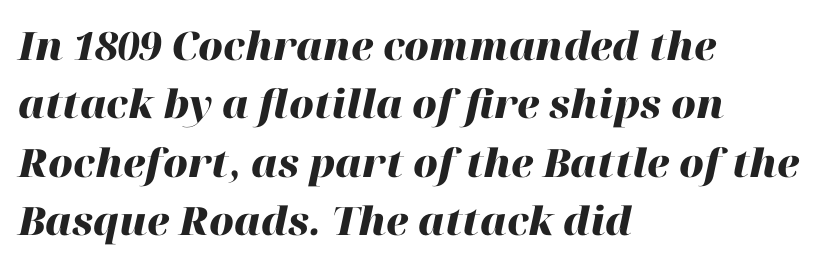
The rag falls on the right side of this text block. Rule under the text: the space is simply empty. Tall strokes in this sample are angled rather than plumb. Character widths vary here, with narrow letters taking less room than wide ones. Default kerning and tracking; the words read as compact shapes.
